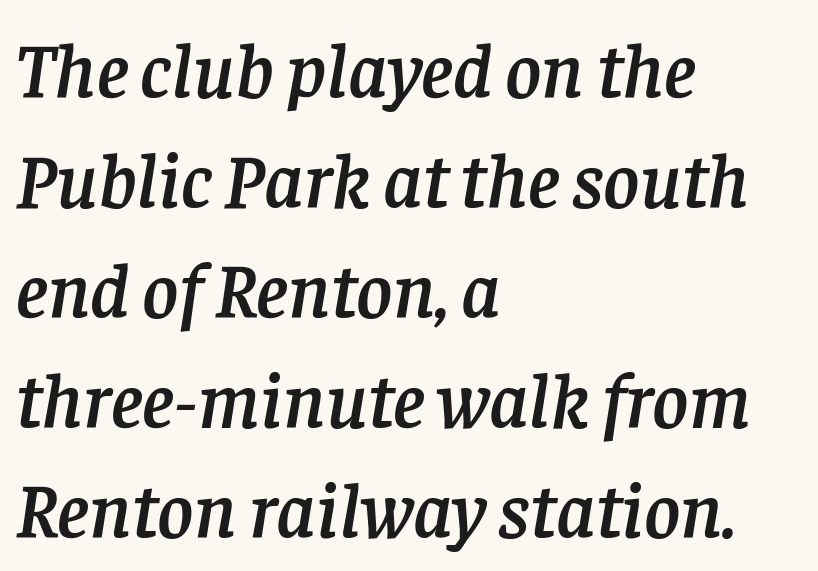
Honestly, there is no underline to notice here at all. The passage shown has conventional tracking throughout. Think of a printed novel: that variable character pitch is what you see here. Horizontal alignment here is leftward, the default for most running prose.
